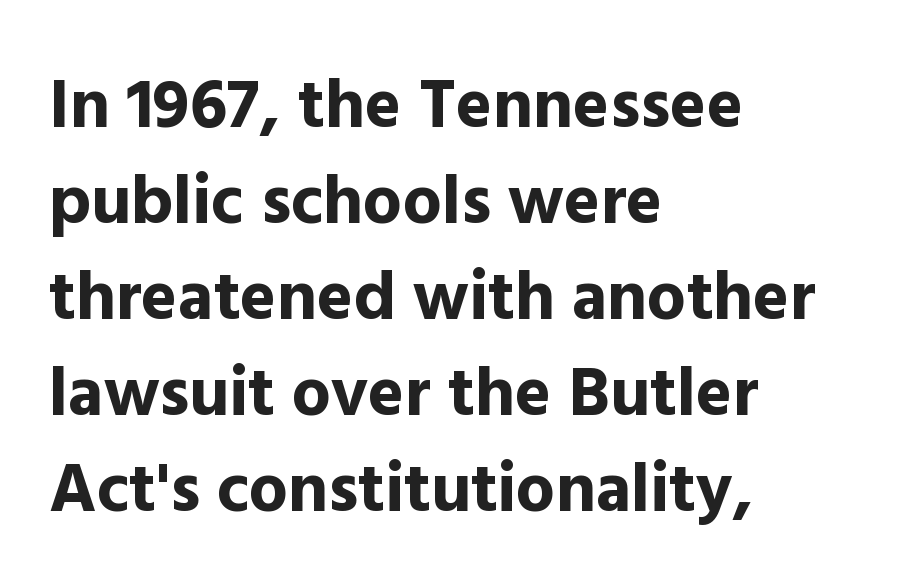
What weight is shown? A full bold with thick strokes. The letters stand upright; this is a roman face. The lines sit at an ordinary, default distance from one another. The letters sit at their default tracking, neither squeezed nor spread.
